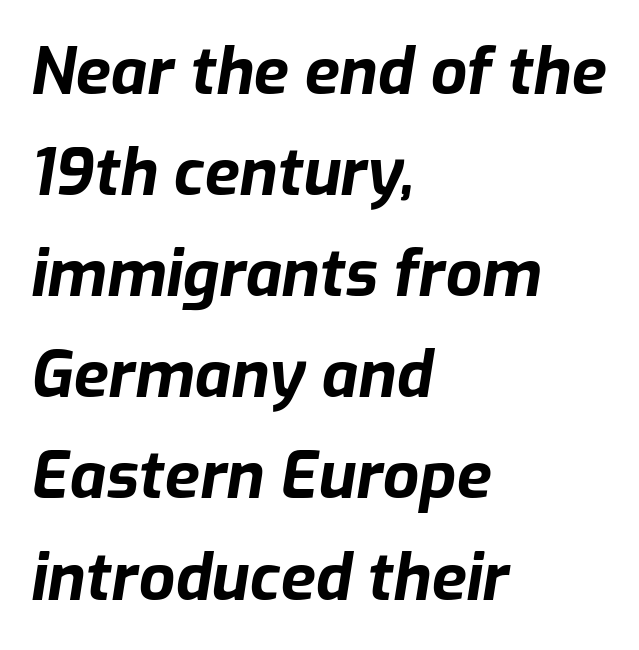
The image shows 64 px bold type, italic (leaning right); set left-aligned, normal line spacing (1.58x), normal letter spacing, not underlined; low stroke contrast and a medium x-height.
